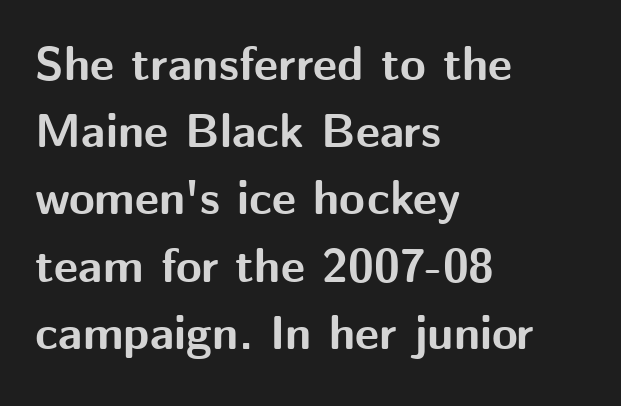
Q: Is the text bold? A: Yes.
Q: Is the text italic (slanted)? A: No, it is upright.
Q: Is the typeface a serif or a sans-serif typeface? A: Sans-serif.
Q: Is the text underlined? A: No.
Q: How is the paragraph aligned? A: Left-aligned.
Q: Is the spacing between letters normal or unusually wide? A: Normal.
Q: Is the spacing between lines tight, normal or loose? A: Normal.
Q: Width (condensed, normal, or wide)? A: Normal.
Q: Stroke contrast? A: Medium.
Q: x-height? A: Medium.
Q: Monospaced? A: No.
